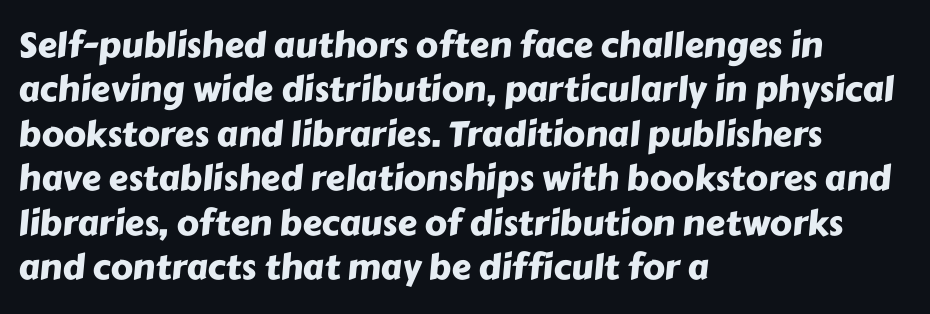
Does extra space separate the letters? No, they use regular spacing. This sample is left-justified, so line endings fall wherever the words run out. A clean baseline with only descenders dipping below it. Note the varied advance widths — an 'i' is clearly narrower than an 'm'. Regular leading. The text was rendered using a sans face with plain stroke endings.
